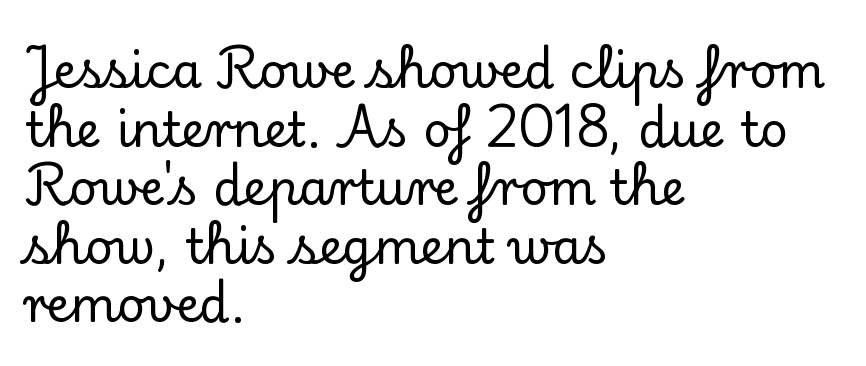
{"serif": "yes", "italic": "no", "width": "normal", "stroke_contrast": "low", "x_height": "small", "monospaced": "no", "underline": "no", "align": "left", "line_spacing_ratio": 1.22, "letter_spacing": "normal", "letter_spacing_em": 0.0, "glyph_px": 48}
